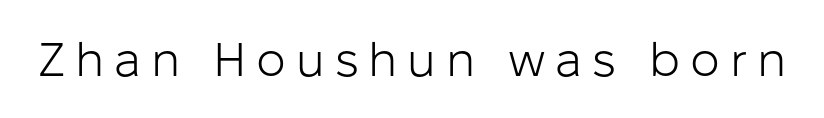
{"serif": "no", "italic": "no", "bold": "no", "weight": "light", "width": "normal", "stroke_contrast": "low", "x_height": "medium", "monospaced": "no", "underline": "no", "letter_spacing": "wide", "letter_spacing_em": 0.21, "glyph_px": 47}
